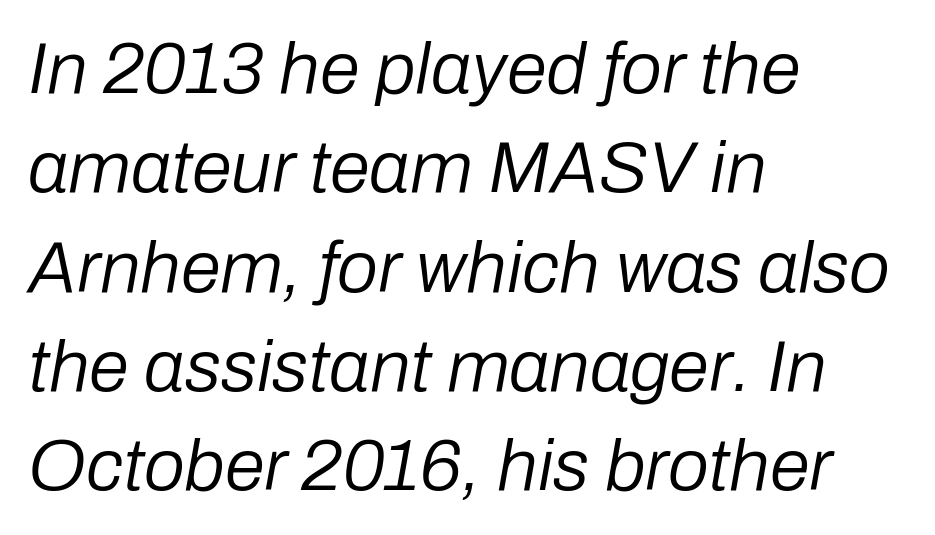
{"italic": "yes", "lean": "right", "slant_degrees": 10, "bold": "no", "weight": "regular", "width": "normal", "stroke_contrast": "low", "x_height": "medium", "monospaced": "no", "underline": "no", "align": "left", "line_spacing": "normal", "line_spacing_ratio": 1.36, "letter_spacing": "normal", "letter_spacing_em": 0.0, "glyph_px": 73}
